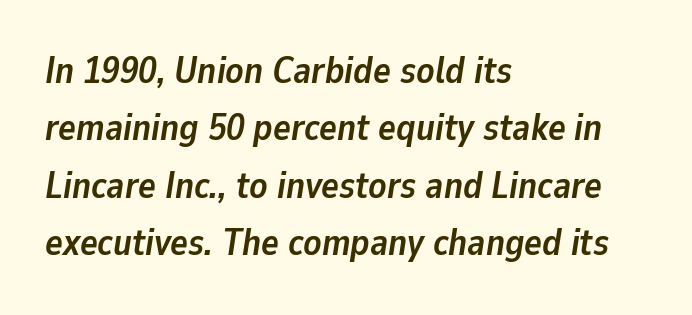
The image shows 37 px semibold type, italic (leaning right); set left-aligned, normal line spacing (1.55x), normal letter spacing, not underlined; low stroke contrast and a medium x-height.
